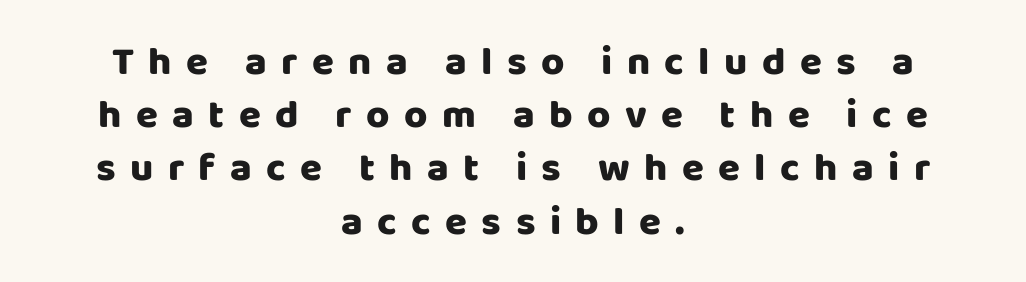
Ascenders rise straight up at ninety degrees. No feet cap the strokes, marking this as sans-serif type. The paragraph shown floats in the horizontal middle. The zone under the glyphs is completely vacant. Interline gaps are of average width in this sample. Here the designer chose a conventional face with non-uniform glyph widths.
